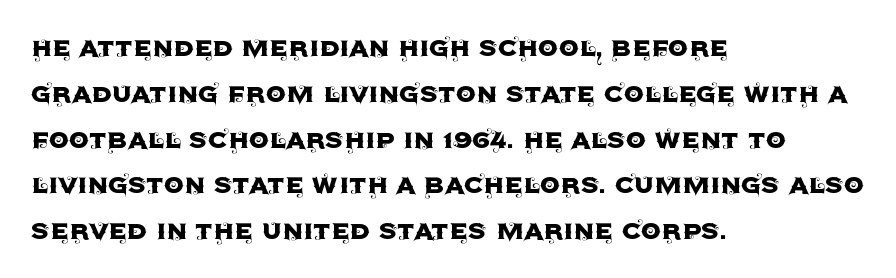
The image shows 32 px sans-serif type, upright; set left-aligned, normal line spacing (1.43x), normal letter spacing, not underlined; a large x-height.
